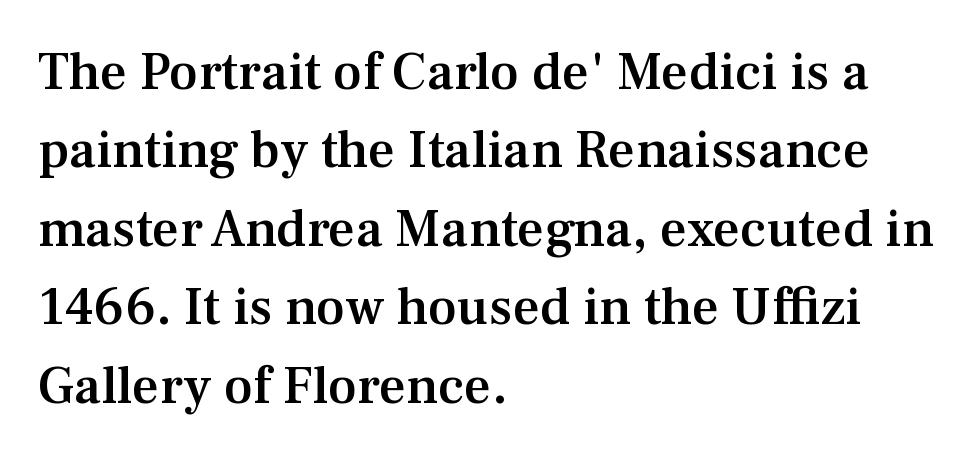
{"serif": "yes", "italic": "no", "bold": "semi", "weight": "semibold", "width": "normal", "stroke_contrast": "medium", "x_height": "medium", "monospaced": "no", "underline": "no", "align": "left", "line_spacing": "normal", "line_spacing_ratio": 1.48, "letter_spacing": "normal", "letter_spacing_em": 0.0, "glyph_px": 53}
